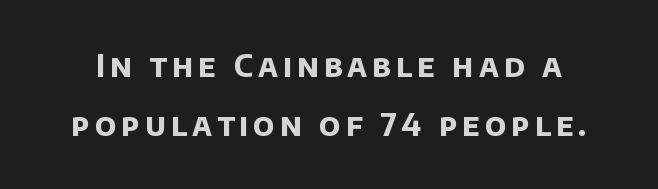
The image shows 31 px bold sans-serif type; set loose line spacing (1.91x), not underlined; low stroke contrast and a large x-height.
